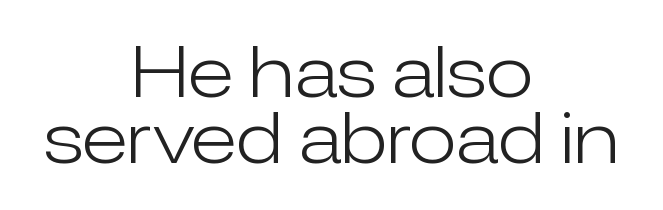
{"serif": "no", "italic": "no", "bold": "no", "weight": "light", "width": "normal", "stroke_contrast": "low", "x_height": "medium", "monospaced": "no", "underline": "no", "align": "center", "line_spacing": "tight", "line_spacing_ratio": 0.95, "letter_spacing": "normal", "letter_spacing_em": 0.0, "glyph_px": 70}
